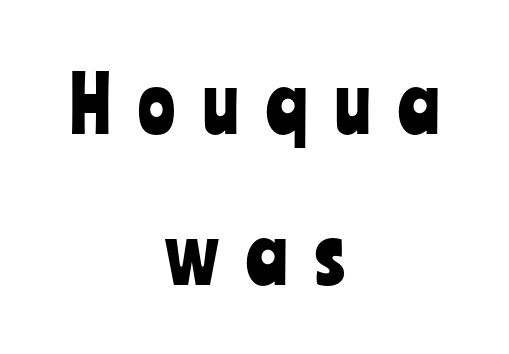
{"serif": "no", "italic": "no", "width": "condensed", "stroke_contrast": "low", "x_height": "medium", "monospaced": "no", "underline": "no", "align": "center", "line_spacing": "loose", "line_spacing_ratio": 1.96, "letter_spacing": "wide", "letter_spacing_em": 0.36, "glyph_px": 77}
